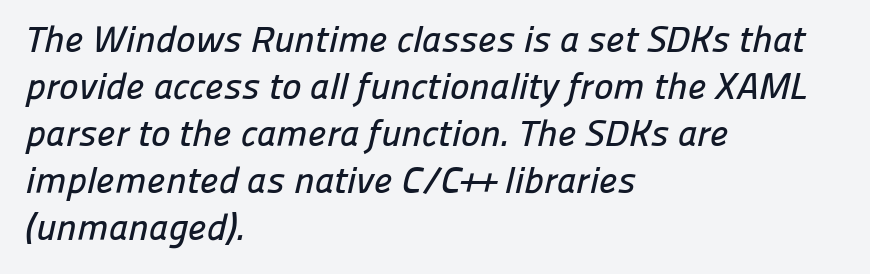
The image shows 37 px sans-serif type; set left-aligned, normal line spacing (1.27x), normal letter spacing, not underlined; low stroke contrast and a medium x-height.
